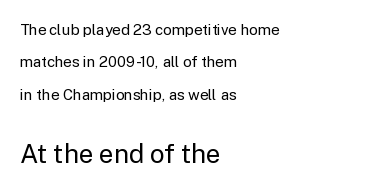
Is the letter spacing exaggerated? No — it looks like the ordinary default. Is the block centered? No — it sits flush against the left margin. Look at the glyph heights: the lower group is clearly the bigger setting. Glance below the letters and you will spot only blank space. Stems here are at most as thick as an everyday book face.
